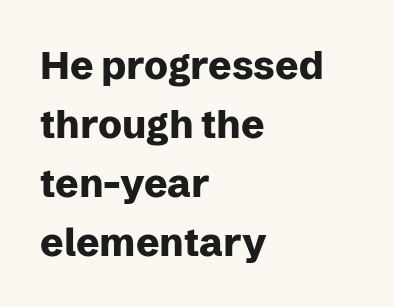
The image shows 39 px heavy sans-serif type, upright; set left-aligned, normal line spacing (1.51x), normal letter spacing, not underlined; low stroke contrast and a medium x-height.
